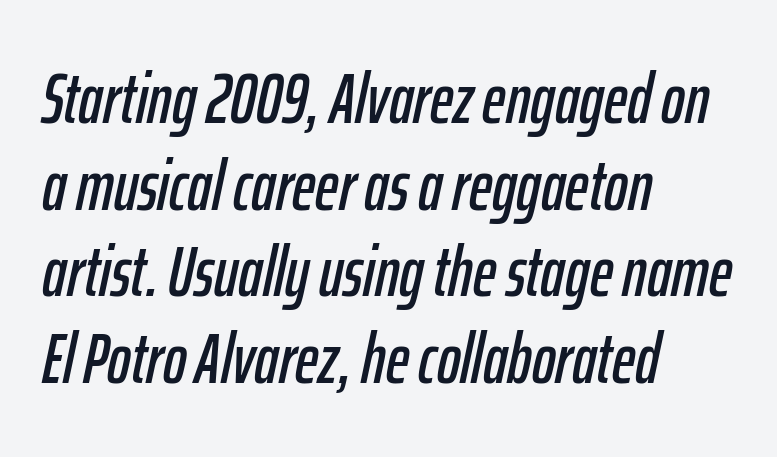
The rendering uses natural spacing where letterforms have individual widths. The line texture is even and compact thanks to regular tracking. Just letters on the line, the space beneath them empty. Designer's note — italics engaged. This rendering uses left alignment, leaving the right contour irregular.
